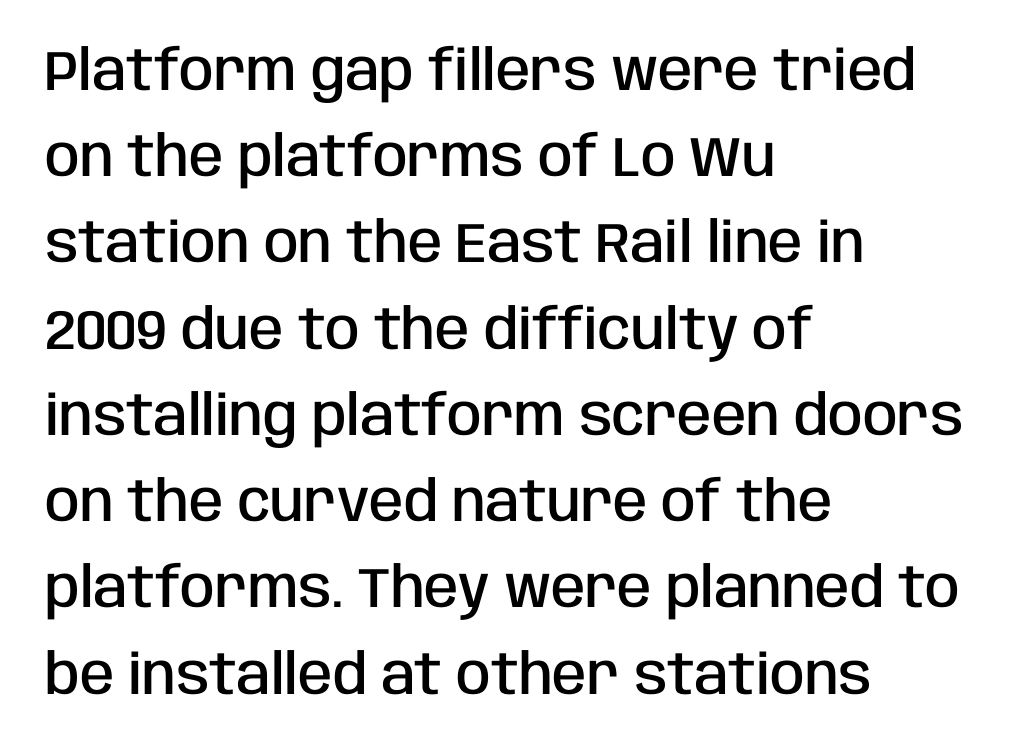
These lines are rendered in a variable-pitch font. Honestly, the row spacing looks completely unremarkable. Check the space under the baseline: it is left empty. This is the in-between weight designers call semibold or demi.
